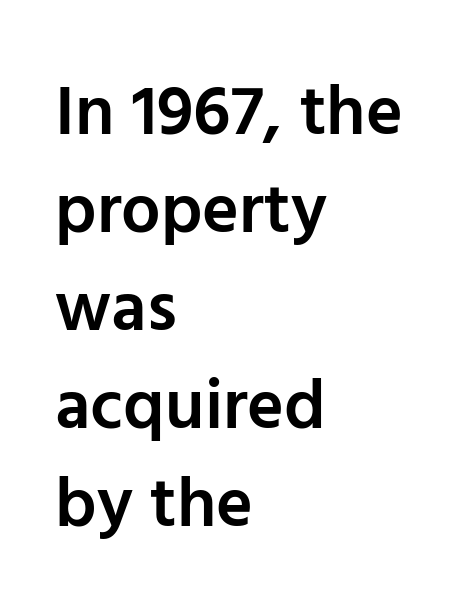
{"serif": "no", "italic": "no", "bold": "semi", "weight": "semibold", "width": "normal", "stroke_contrast": "low", "x_height": "medium", "monospaced": "no", "underline": "no", "align": "left", "line_spacing": "normal", "line_spacing_ratio": 1.4, "letter_spacing": "normal", "letter_spacing_em": 0.0, "glyph_px": 70}
